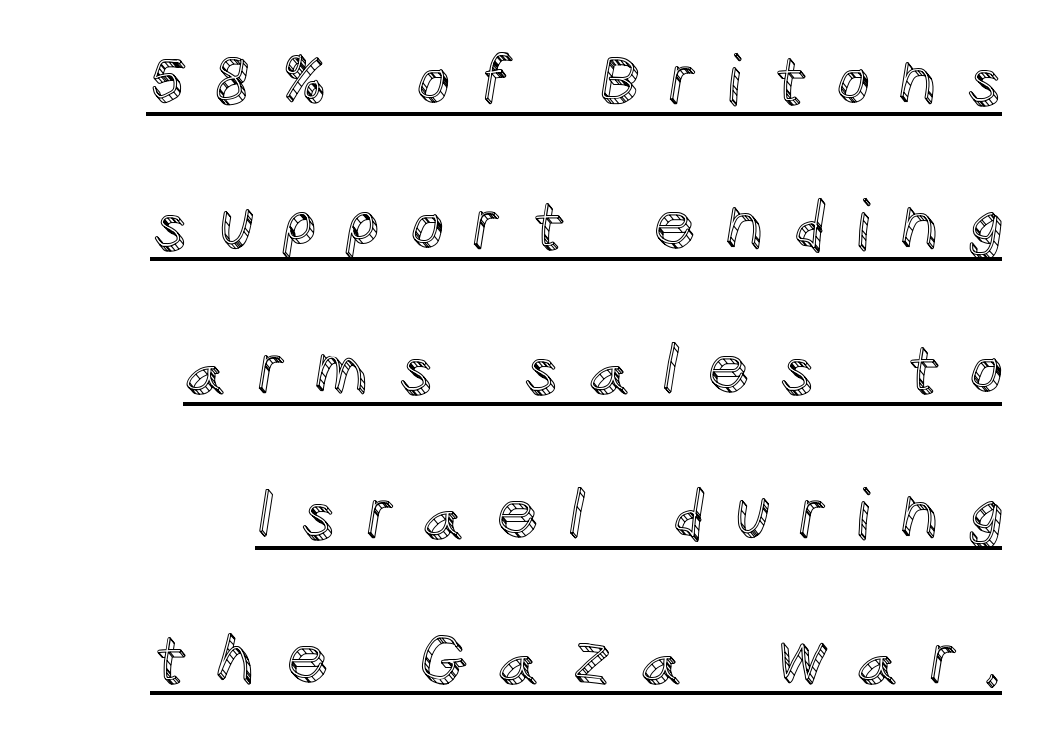
Q: Is the text italic (slanted)? A: Yes.
Q: Is the text underlined? A: Yes.
Q: Is the spacing between letters normal or unusually wide? A: Unusually wide.
Q: Is the spacing between lines tight, normal or loose? A: Loose.
Q: Width (condensed, normal, or wide)? A: Normal.
Q: x-height? A: Large.
Q: Monospaced? A: No.
